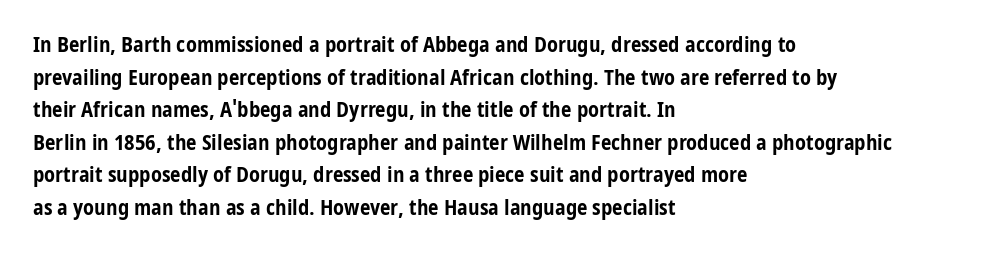
{"italic": "no", "bold": "yes", "underline": "no", "align": "left", "line_spacing": "normal", "line_spacing_ratio": 1.55, "letter_spacing": "normal", "letter_spacing_em": 0.0, "glyph_px": 21}
